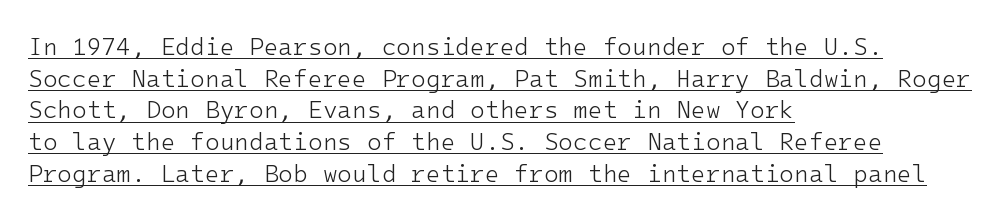
Q: Is the text bold? A: No.
Q: Is the text italic (slanted)? A: No, it is upright.
Q: Is the text underlined? A: Yes.
Q: How is the paragraph aligned? A: Left-aligned.
Q: Is the spacing between letters normal or unusually wide? A: Normal.
Q: Is the spacing between lines tight, normal or loose? A: Normal.
